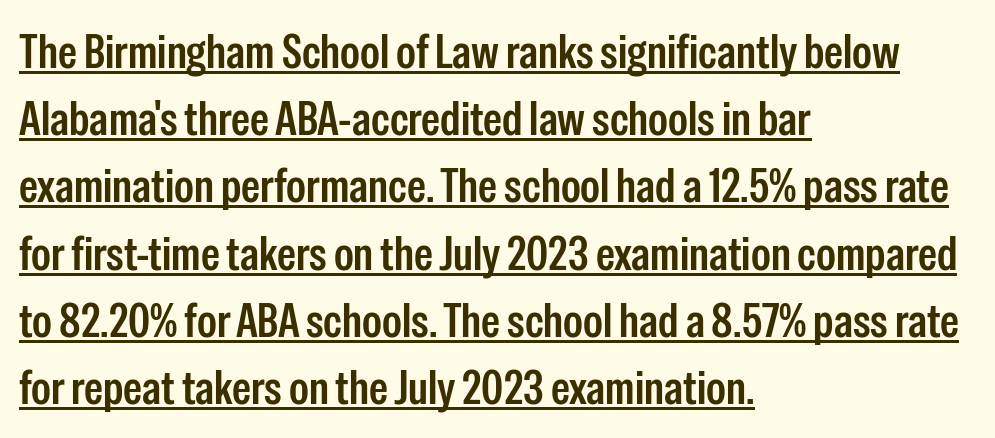
The image shows 48 px semibold, condensed sans-serif type, upright; set left-aligned, normal line spacing (1.4x), normal letter spacing, underlined; low stroke contrast and a medium x-height.
